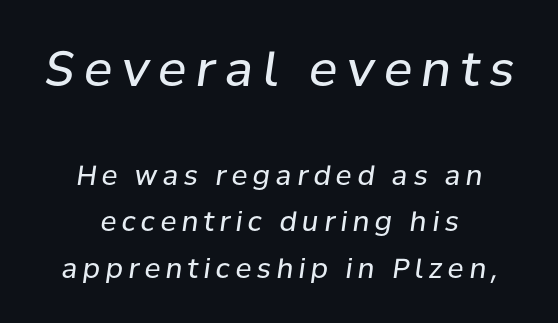
{"italic": "yes", "lean": "right", "slant_degrees": 8, "bold": "no", "weight": "regular", "width": "normal", "stroke_contrast": "low", "x_height": "medium", "monospaced": "no", "underline": "no", "align": "center", "line_spacing_ratio": 1.72, "letter_spacing": "wide", "letter_spacing_em": 0.2, "larger_block": "first", "size_ratio": 1.78, "glyph_px": 48}
